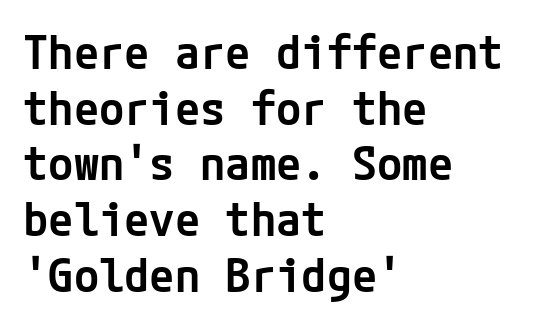
{"serif": "no", "italic": "no", "bold": "semi", "weight": "semibold", "width": "normal", "stroke_contrast": "low", "x_height": "medium", "underline": "no", "align": "left", "line_spacing_ratio": 1.21, "letter_spacing": "normal", "letter_spacing_em": 0.0, "glyph_px": 46}
